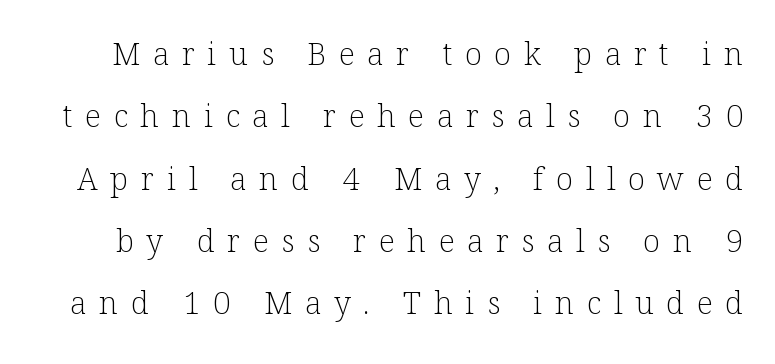
{"serif": "yes", "italic": "no", "bold": "no", "weight": "light", "width": "normal", "stroke_contrast": "low", "x_height": "medium", "monospaced": "no", "underline": "no", "line_spacing": "loose", "line_spacing_ratio": 2.01, "letter_spacing": "wide", "letter_spacing_em": 0.41, "glyph_px": 31}
